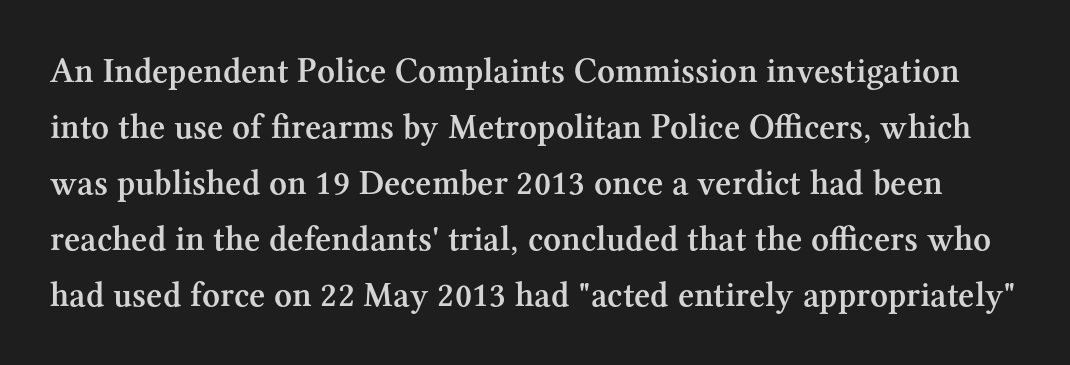
{"serif": "yes", "italic": "no", "bold": "semi", "weight": "semibold", "width": "normal", "stroke_contrast": "medium", "x_height": "medium", "monospaced": "no", "underline": "no", "line_spacing": "normal", "line_spacing_ratio": 1.6, "letter_spacing": "normal", "letter_spacing_em": 0.0, "glyph_px": 35}
